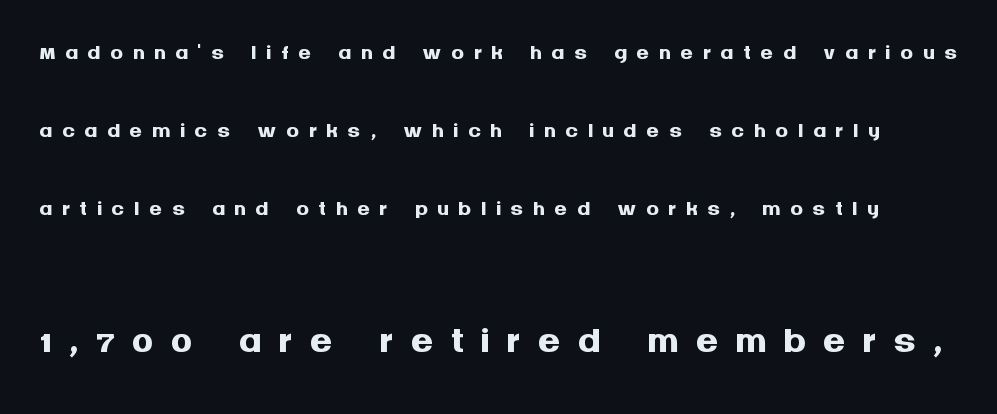
The image shows 56 px semibold sans-serif type, upright; set loose line spacing (2.43x), unusually wide letter spacing (+0.29 em), not underlined; the second (bottom) block is 1.75x larger; medium stroke contrast and a large x-height.
